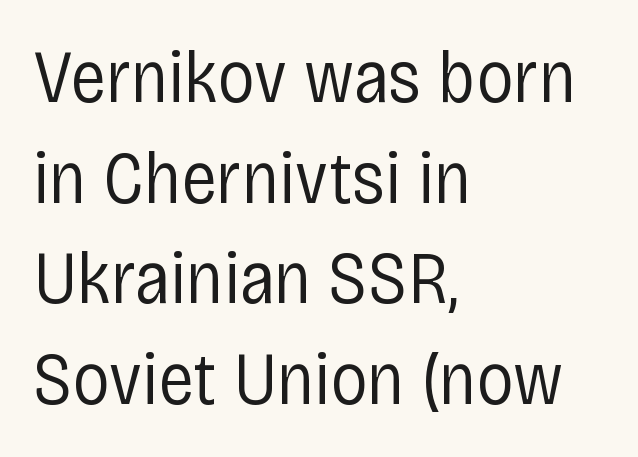
Q: Is the text bold? A: No.
Q: Is the text italic (slanted)? A: No, it is upright.
Q: Is the typeface a serif or a sans-serif typeface? A: Sans-serif.
Q: Is the text underlined? A: No.
Q: How is the paragraph aligned? A: Left-aligned.
Q: Is the spacing between letters normal or unusually wide? A: Normal.
Q: Is the spacing between lines tight, normal or loose? A: Normal.
Q: Width (condensed, normal, or wide)? A: Condensed.
Q: Stroke contrast? A: Low.
Q: x-height? A: Large.
Q: Monospaced? A: No.
